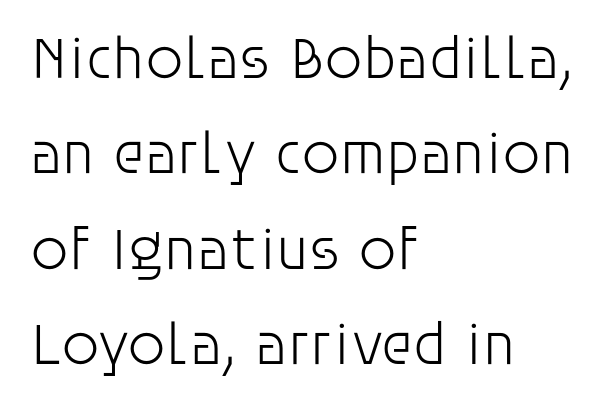
{"serif": "no", "italic": "no", "bold": "no", "weight": "light", "width": "normal", "stroke_contrast": "low", "x_height": "large", "monospaced": "no", "underline": "no", "align": "left", "line_spacing": "normal", "line_spacing_ratio": 1.59, "letter_spacing": "normal", "letter_spacing_em": 0.0, "glyph_px": 60}
